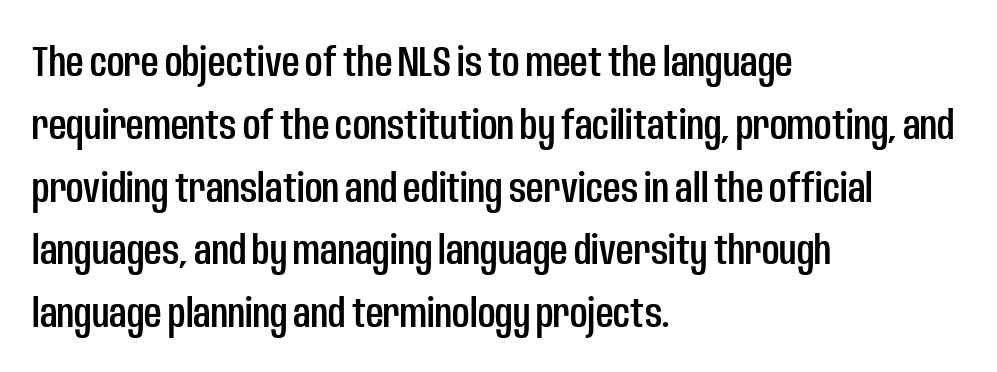
The image shows 43 px condensed sans-serif type, upright; set left-aligned, normal line spacing (1.46x), normal letter spacing, not underlined; low stroke contrast and a large x-height.
